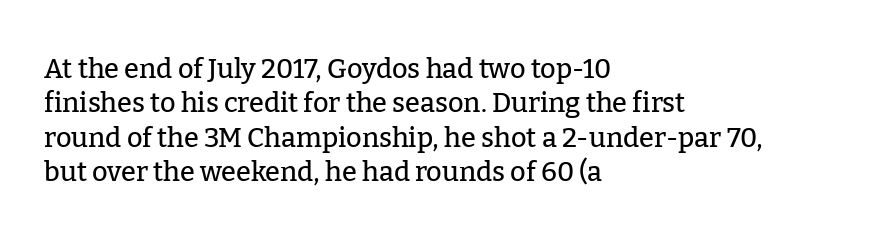
Do the letters lean? They stand straight. Lines of text with bare space underneath. The passage shown stacks its lines at a standard gap. Casual observation: everything's shoved over to the left.
